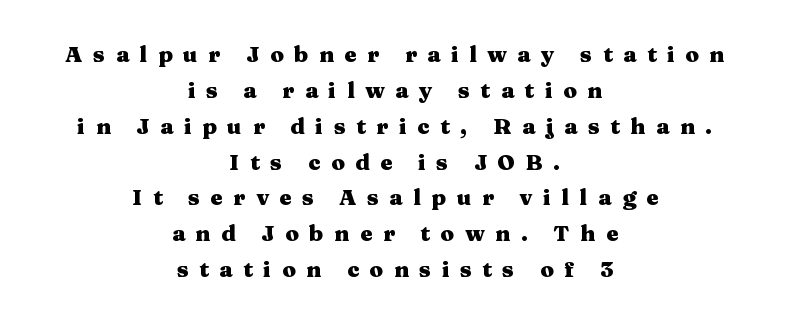
The image shows 22 px bold type, upright; set centered, normal line spacing (1.63x), unusually wide letter spacing (+0.48 em), not underlined.
